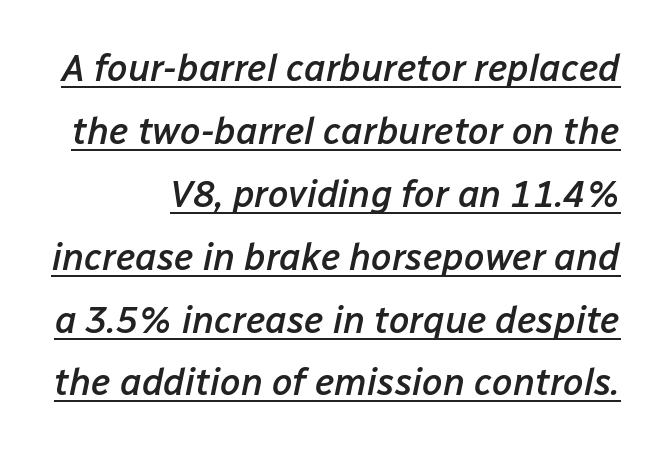
The image shows 37 px semibold type, italic (leaning right); set normal line spacing (1.7x), normal letter spacing, underlined; low stroke contrast and a medium x-height.
